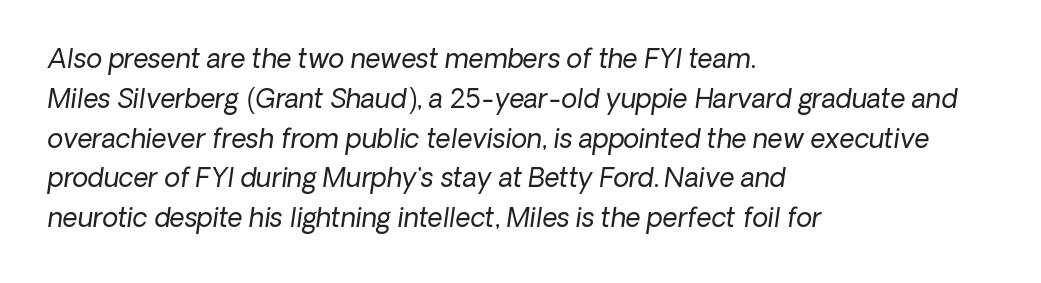
The lettering tilts uniformly, giving the passage an italic look. The characters are drawn with everyday or finer stroke widths. Baseline-to-baseline distance is the conventional proportion of letter height. Layout note: lines flush left. Has an underline been added? It has not.
